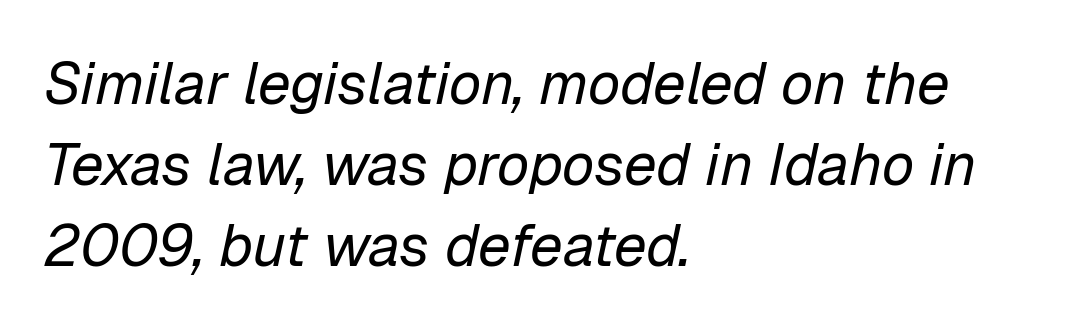
The image shows 59 px regular-weight type, italic (leaning right); set left-aligned, normal line spacing (1.37x), normal letter spacing, not underlined; low stroke contrast and a medium x-height.
